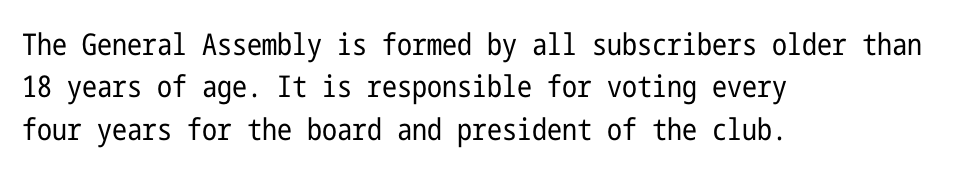
Q: Is the text bold? A: No.
Q: Is the text italic (slanted)? A: No, it is upright.
Q: Is the typeface a serif or a sans-serif typeface? A: Sans-serif.
Q: Is the text underlined? A: No.
Q: How is the paragraph aligned? A: Left-aligned.
Q: Is the spacing between letters normal or unusually wide? A: Normal.
Q: Is the spacing between lines tight, normal or loose? A: Normal.
Q: Width (condensed, normal, or wide)? A: Condensed.
Q: Stroke contrast? A: Low.
Q: x-height? A: Medium.
